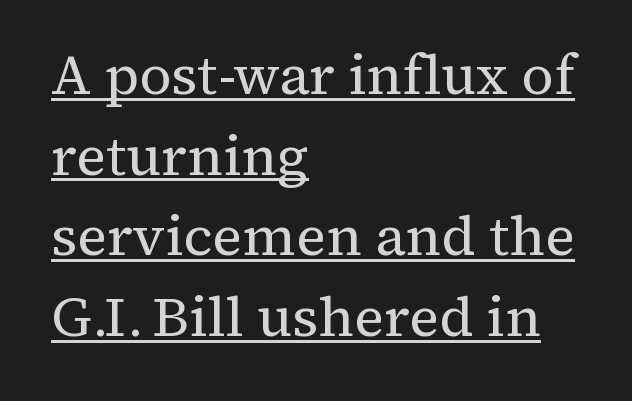
The image shows 56 px regular-weight serif type, upright; set left-aligned, normal line spacing (1.44x), normal letter spacing, underlined; medium stroke contrast and a medium x-height.
